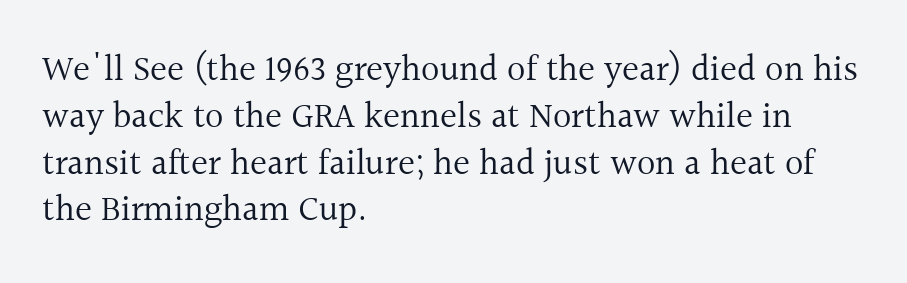
{"serif": "yes", "italic": "no", "bold": "no", "weight": "regular", "width": "normal", "x_height": "medium", "monospaced": "no", "underline": "no", "align": "left", "line_spacing": "normal", "line_spacing_ratio": 1.3, "letter_spacing": "normal", "letter_spacing_em": 0.0, "glyph_px": 36}
